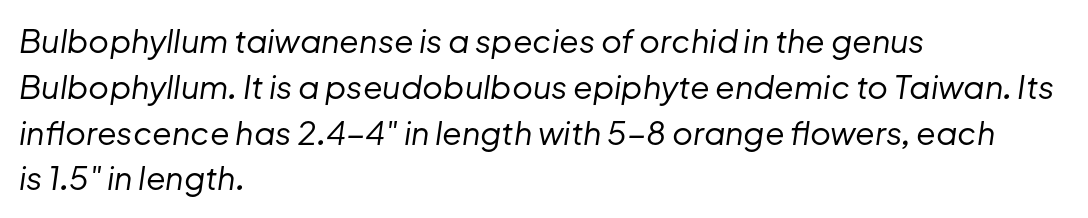
The image shows 32 px regular-weight type, italic (leaning right); set left-aligned, normal line spacing (1.43x), normal letter spacing, not underlined; low stroke contrast and a medium x-height.
